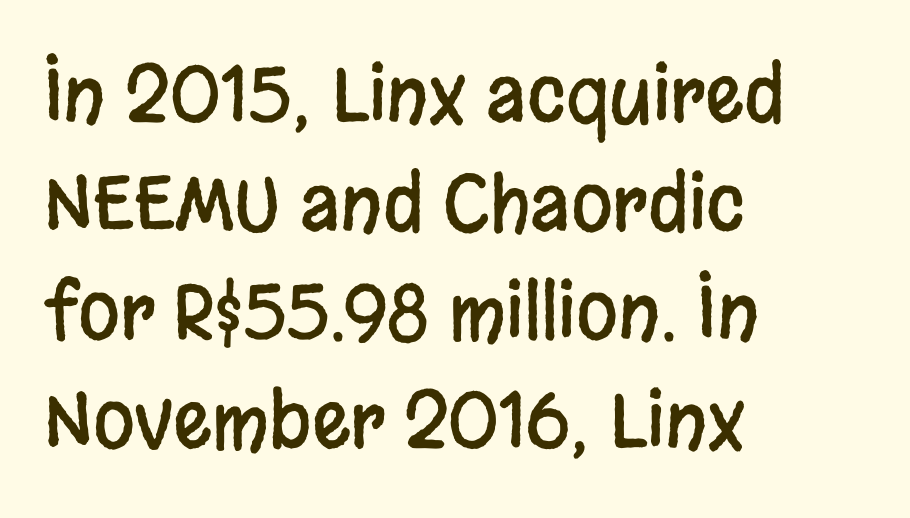
The image shows 76 px condensed sans-serif type, upright; set left-aligned, normal line spacing (1.43x), normal letter spacing, not underlined; low stroke contrast and a large x-height.
